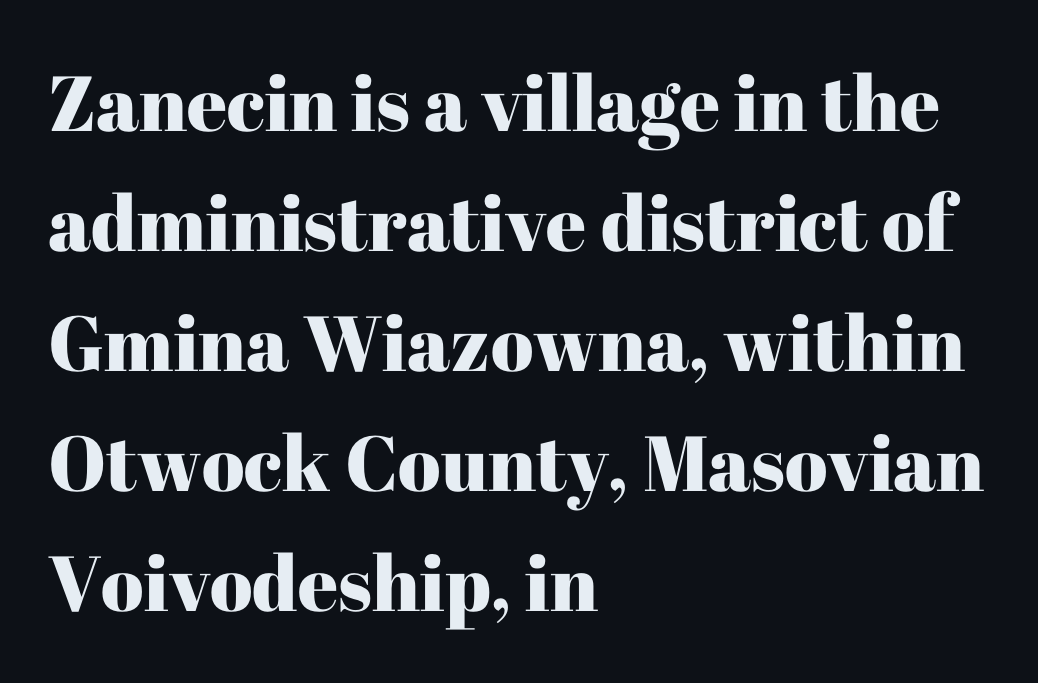
The image shows 78 px serif type, upright; set left-aligned, normal line spacing (1.54x), normal letter spacing, not underlined; high stroke contrast and a medium x-height.
